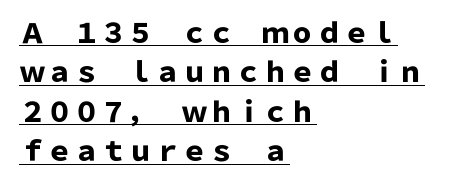
The image shows 27 px bold type, upright; set left-aligned, normal line spacing (1.46x), normal letter spacing, underlined.
